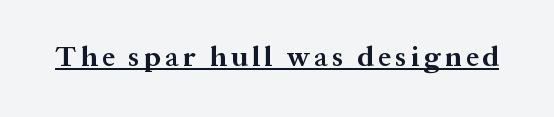
The face used here is proportionally spaced, like ordinary book or web type. Glance below the letters and you will spot a drawn line. Posture: straight, roman, zero tilt. Serif or sans? Serif — the stroke terminals have little feet.
